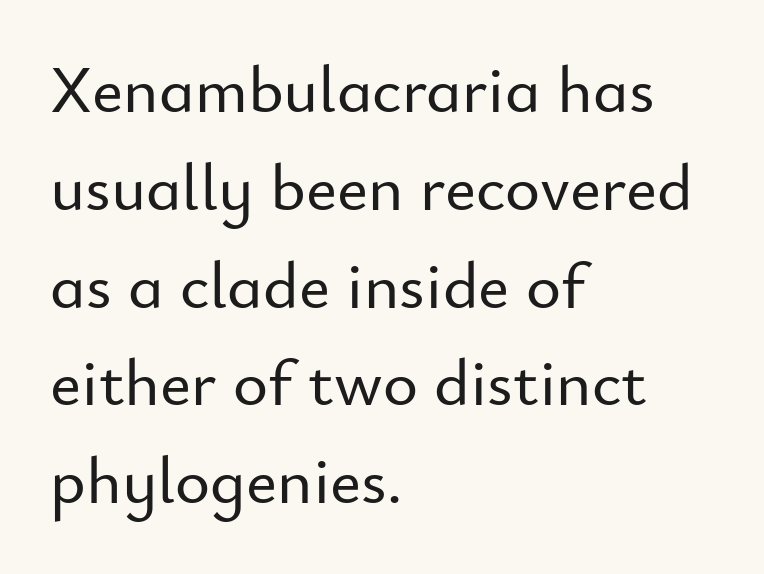
Italic? Not at all — the glyphs are vertical. The face used here is a sans, in the tradition of grotesques and geometrics. Descenders hang freely into open space. The face used here is proportionally spaced, like ordinary book or web type.
